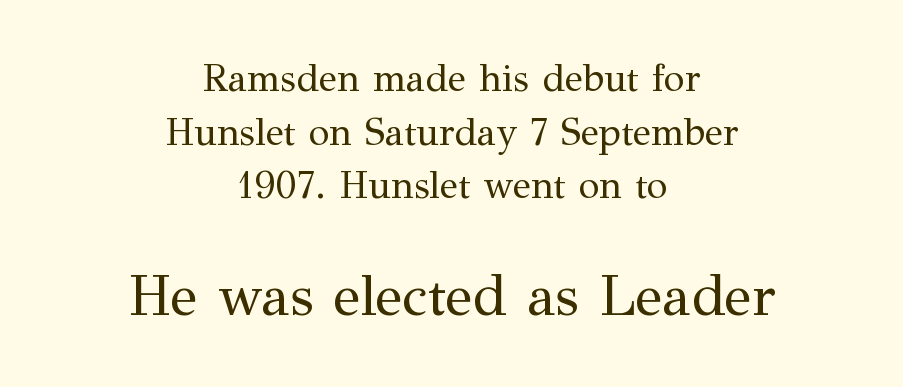
{"serif": "yes", "italic": "no", "bold": "no", "weight": "regular", "width": "normal", "stroke_contrast": "medium", "x_height": "medium", "monospaced": "no", "underline": "no", "align": "center", "line_spacing": "normal", "line_spacing_ratio": 1.41, "letter_spacing": "normal", "letter_spacing_em": 0.0, "larger_block": "second", "size_ratio": 1.5, "glyph_px": 57}
